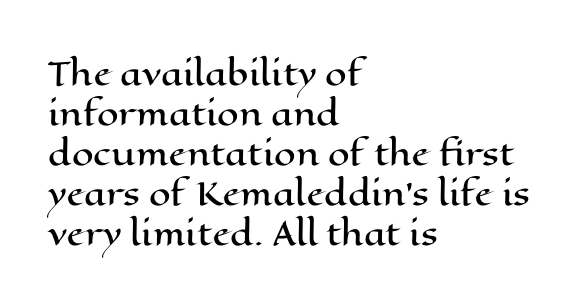
Q: Is the text italic (slanted)? A: No, it is upright.
Q: Is the text underlined? A: No.
Q: How is the paragraph aligned? A: Left-aligned.
Q: Is the spacing between letters normal or unusually wide? A: Normal.
Q: Is the spacing between lines tight, normal or loose? A: Normal.
Q: Width (condensed, normal, or wide)? A: Wide.
Q: Stroke contrast? A: High.
Q: x-height? A: Medium.
Q: Monospaced? A: No.
